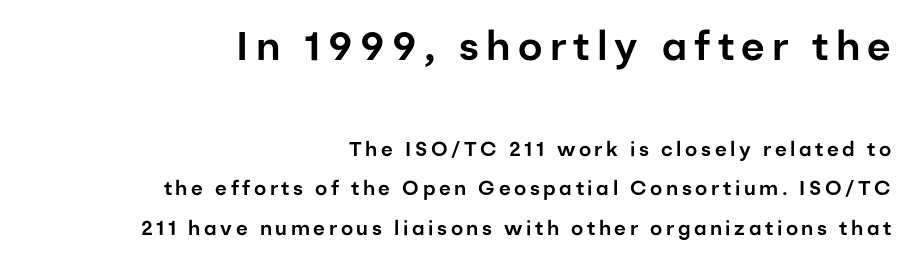
The image shows 40 px sans-serif type, upright; set right-aligned, loose line spacing (1.97x), not underlined; the first (top) block is 2.0x larger; low stroke contrast and a medium x-height.
